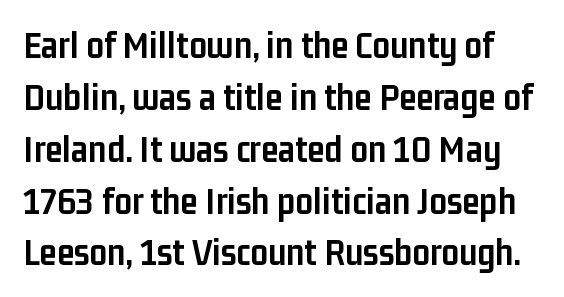
The image shows 39 px semibold, condensed sans-serif type, upright; set normal line spacing (1.33x), normal letter spacing, not underlined; low stroke contrast and a medium x-height.
